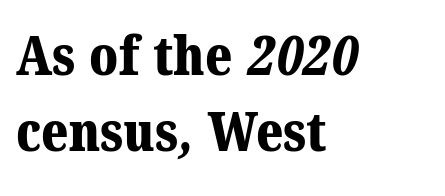
{"serif": "yes", "bold": "yes", "weight": "bold", "width": "normal", "stroke_contrast": "medium", "x_height": "medium", "monospaced": "no", "underline": "no", "align": "left", "line_spacing": "normal", "line_spacing_ratio": 1.39, "letter_spacing": "normal", "letter_spacing_em": 0.0, "glyph_px": 55}
